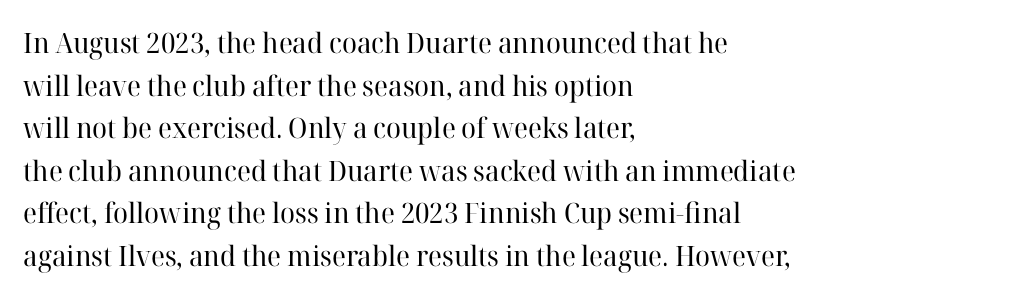
{"serif": "yes", "italic": "no", "bold": "no", "weight": "regular", "width": "normal", "stroke_contrast": "high", "x_height": "medium", "monospaced": "no", "underline": "no", "align": "left", "line_spacing": "normal", "line_spacing_ratio": 1.52, "letter_spacing": "normal", "letter_spacing_em": 0.0, "glyph_px": 28}
